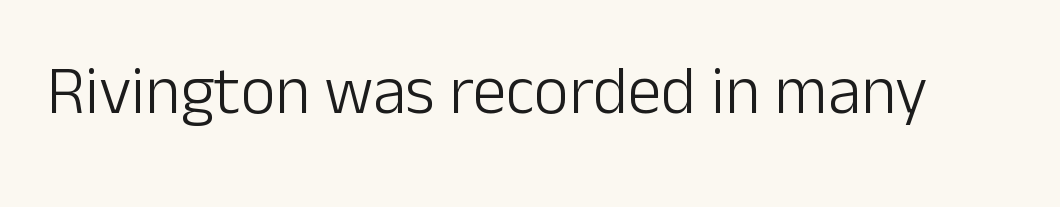
The font is comparable to plain body text, perhaps lighter. Underline: absent. A sans-serif font was chosen for this passage. This is the regular roman posture of the typeface.
